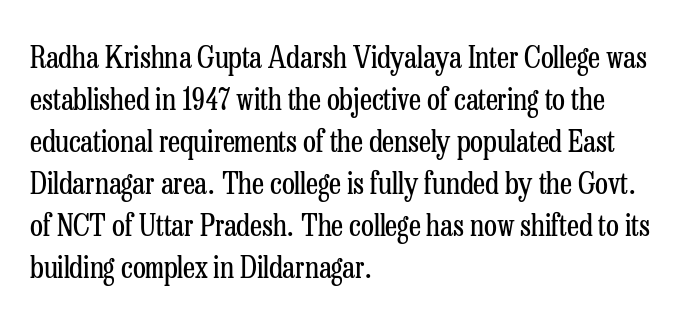
{"serif": "yes", "italic": "no", "bold": "no", "weight": "regular", "width": "condensed", "stroke_contrast": "low", "x_height": "medium", "monospaced": "no", "underline": "no", "align": "left", "line_spacing": "normal", "line_spacing_ratio": 1.4, "letter_spacing": "normal", "letter_spacing_em": 0.0, "glyph_px": 30}
